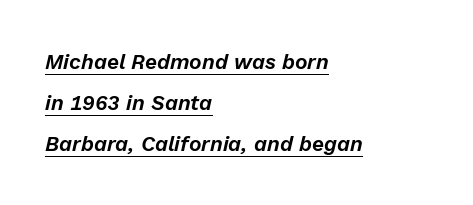
Q: Is the text italic (slanted)? A: Yes, it leans right by about 13 degrees.
Q: Is the text underlined? A: Yes.
Q: How is the paragraph aligned? A: Left-aligned.
Q: Is the spacing between letters normal or unusually wide? A: Normal.
Q: Is the spacing between lines tight, normal or loose? A: Loose.
